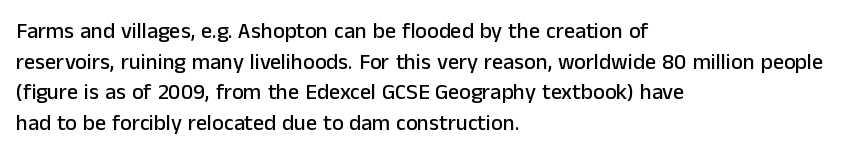
The image shows 22 px text type, upright; set left-aligned, normal line spacing (1.39x), normal letter spacing, not underlined.
